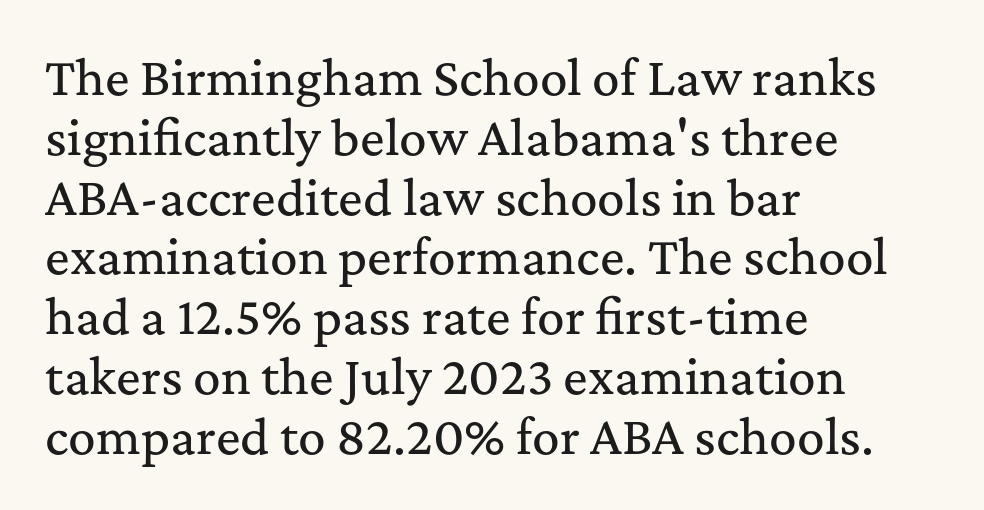
The image shows 46 px serif type, upright; set left-aligned, normal line spacing (1.3x), normal letter spacing, not underlined; medium stroke contrast and a medium x-height.
